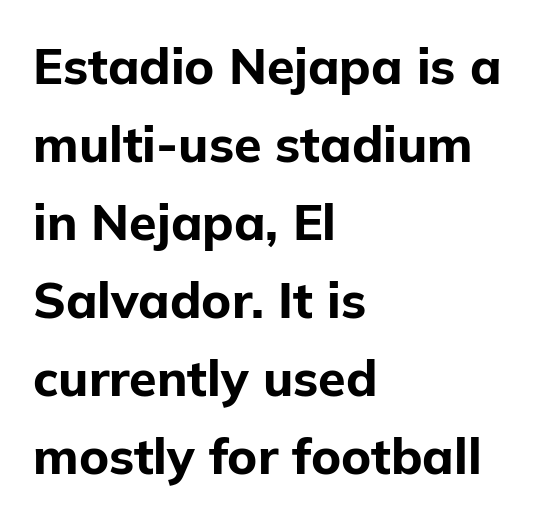
Beneath every word, the page is bare. Typographic density is high because the face is bold. The letters sit at their default tracking, neither squeezed nor spread. Regarding serifs, this sample does without them. This is the regular roman posture of the typeface.
